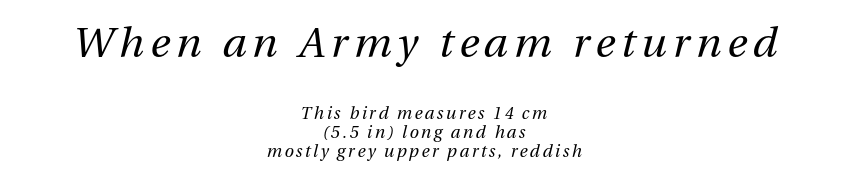
{"italic": "yes", "lean": "right", "slant_degrees": 13, "bold": "no", "weight": "regular", "width": "normal", "stroke_contrast": "medium", "x_height": "medium", "monospaced": "no", "underline": "no", "align": "center", "line_spacing": "tight", "line_spacing_ratio": 1.13, "larger_block": "first", "size_ratio": 2.47, "glyph_px": 42}
